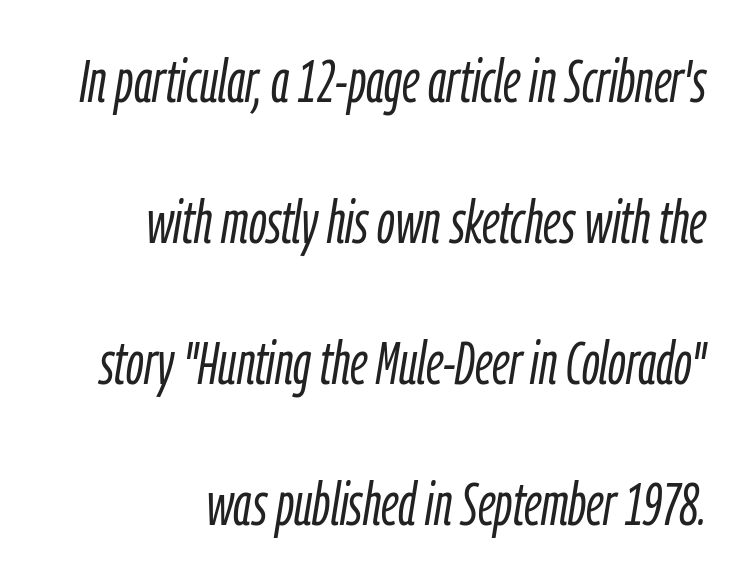
The lines are quadded right. The text carries the slant typical of an italic or oblique font. The passage shown has conventional tracking throughout. Stroke mass is kept to a normal reading level or below.
